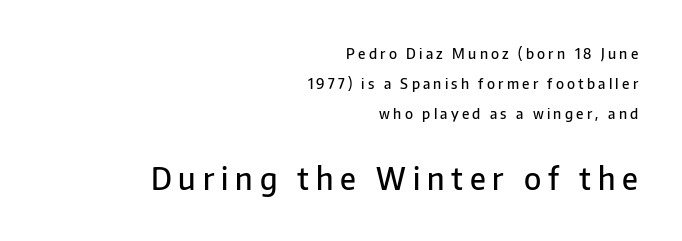
{"serif": "no", "italic": "no", "bold": "semi", "weight": "semibold", "width": "normal", "stroke_contrast": "low", "x_height": "medium", "monospaced": "no", "underline": "no", "align": "right", "line_spacing": "loose", "line_spacing_ratio": 2.16, "letter_spacing": "wide", "letter_spacing_em": 0.23, "larger_block": "second", "size_ratio": 2.14, "glyph_px": 30}
